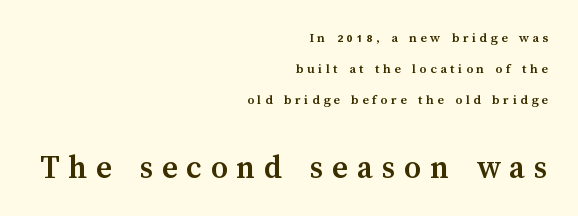
Stroke thickness is high; the sample reads as a true bold. Quick note: not italic, upright. In terms of leading, this rendering errs on the spacious side. Looks like regular typesetting: each glyph gets only the width it needs.
